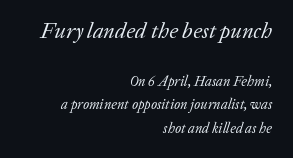
The image shows 22 px text type, italic (leaning right); set right-aligned, normal line spacing (1.66x), normal letter spacing, not underlined; the first (top) block is 1.57x larger.
